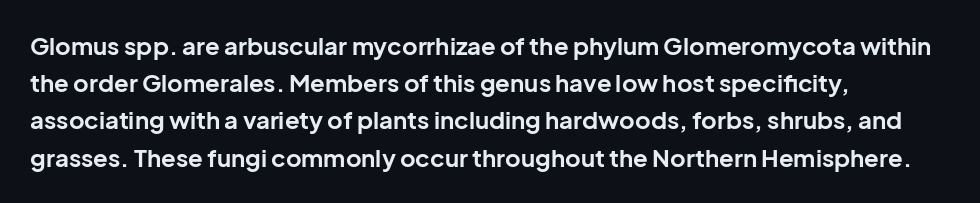
Q: Is the text bold? A: Yes.
Q: Is the text italic (slanted)? A: No, it is upright.
Q: Is the text underlined? A: No.
Q: How is the paragraph aligned? A: Left-aligned.
Q: Is the spacing between letters normal or unusually wide? A: Normal.
Q: Is the spacing between lines tight, normal or loose? A: Normal.
